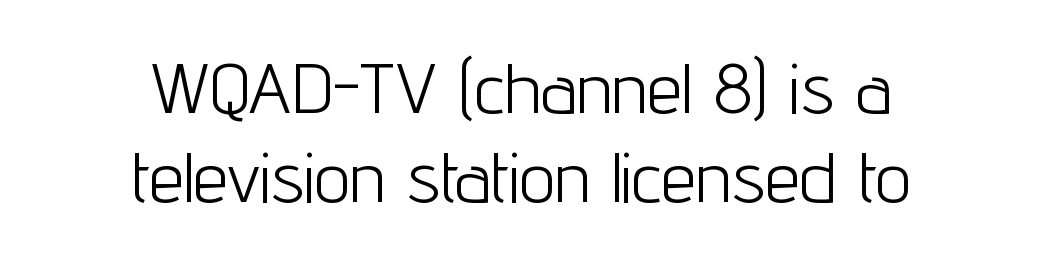
The image shows 71 px light, condensed sans-serif type, upright; set centered, normal line spacing (1.26x), normal letter spacing, not underlined; low stroke contrast and a medium x-height.
